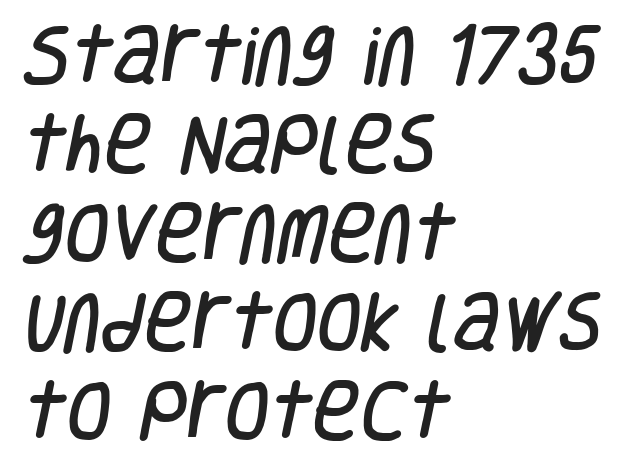
The image shows 65 px condensed sans-serif type; set left-aligned, normal line spacing (1.37x), normal letter spacing, not underlined; low stroke contrast and a large x-height.
